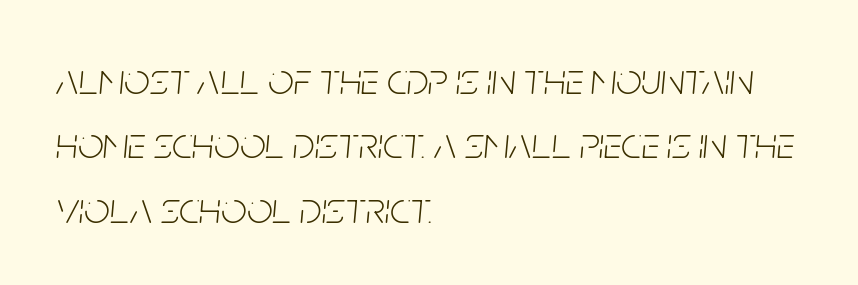
{"italic": "yes", "lean": "right", "slant_degrees": 5, "bold": "no", "weight": "light", "width": "condensed", "stroke_contrast": "low", "x_height": "large", "monospaced": "no", "underline": "no", "align": "left", "line_spacing": "normal", "line_spacing_ratio": 1.43, "letter_spacing": "normal", "letter_spacing_em": 0.0, "glyph_px": 45}
